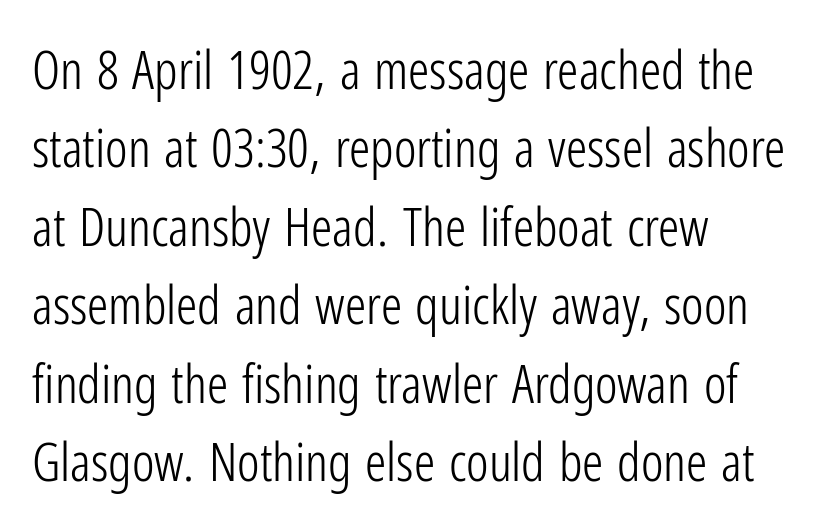
The image shows 53 px light, condensed sans-serif type, upright; set left-aligned, normal line spacing (1.48x), normal letter spacing, not underlined; low stroke contrast and a medium x-height.
